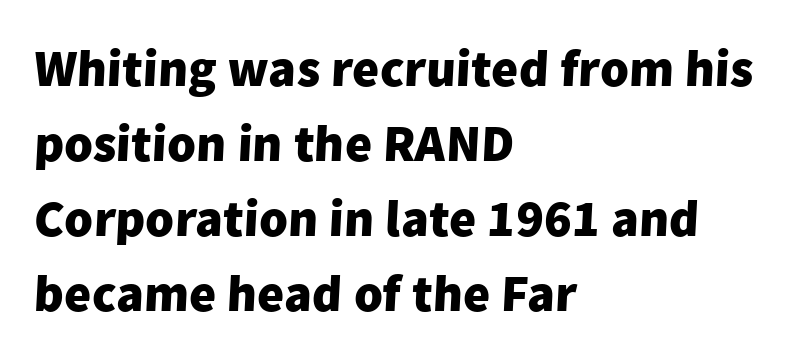
Does the copy run flush right? No — it runs flush left. Compared with typical paragraphs, the rows here are spaced about the same. Note the varied advance widths — an 'i' is clearly narrower than an 'm'. The rendering keeps characters at their native spacing.
